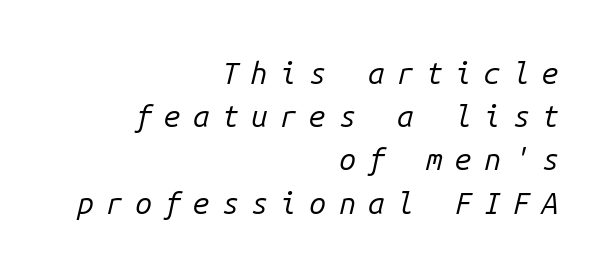
Quick note: italic. Every row of glyphs terminates at an identical x-position on the right. The lines sit at an ordinary, default distance from one another. Type without underlining. The passage shown is typed in a monospace face where columns stay perfectly aligned.
